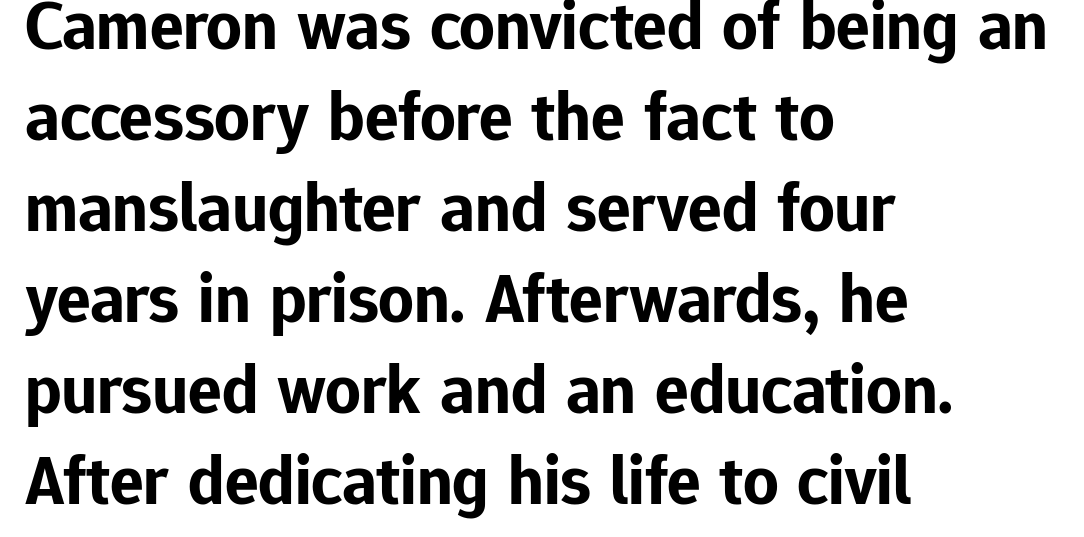
The image shows 70 px bold sans-serif type, upright; set left-aligned, normal line spacing (1.3x), normal letter spacing, not underlined; low stroke contrast and a medium x-height.
